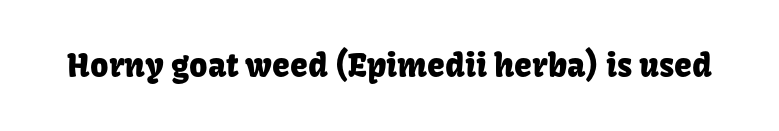
{"serif": "no", "italic": "no", "width": "normal", "stroke_contrast": "low", "x_height": "medium", "monospaced": "no", "underline": "no", "letter_spacing": "normal", "letter_spacing_em": 0.0, "glyph_px": 32}
